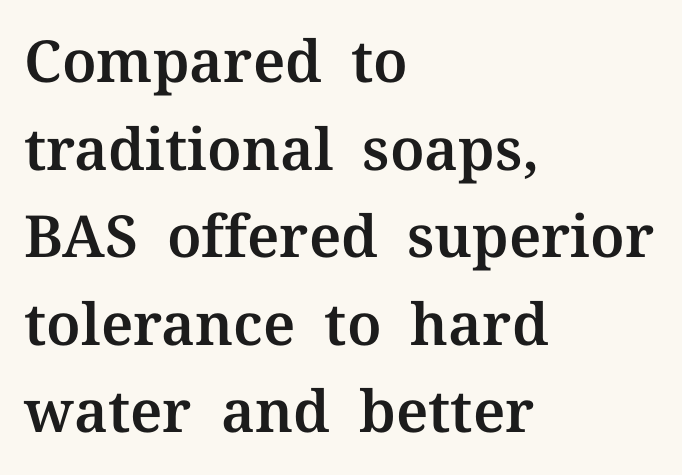
The image shows 58 px serif type, upright; set left-aligned, normal line spacing (1.51x), normal letter spacing, not underlined; medium stroke contrast and a medium x-height.
